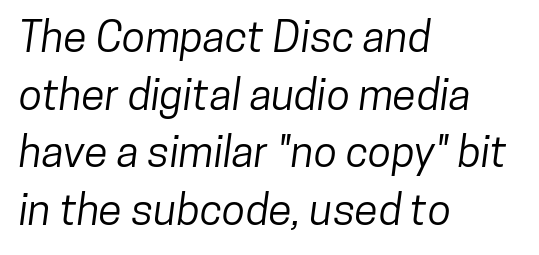
No extra tracking has been applied to these lines. Are there feet on the stems? There aren't — it's a sans. Is the block centered? No — it sits flush against the left margin. Proportional: the letters do not fall into vertical columns. Decoration check: the copy has no underline. Interline gaps are of average width in this sample.
